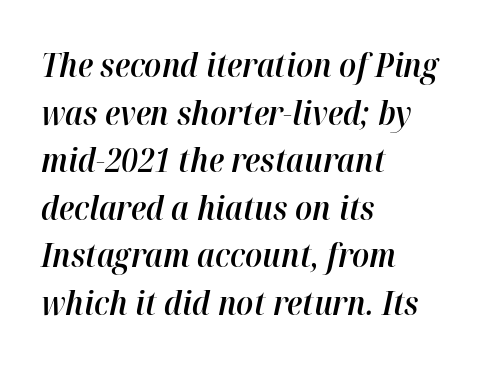
The horizontal fit of the characters is conventional and even. The rendering uses a moderate line-height, typical for paragraphs. The face used here is proportionally spaced, like ordinary book or web type. Short and long lines alike share a common starting point at left. Underlining? Definitely not there.
